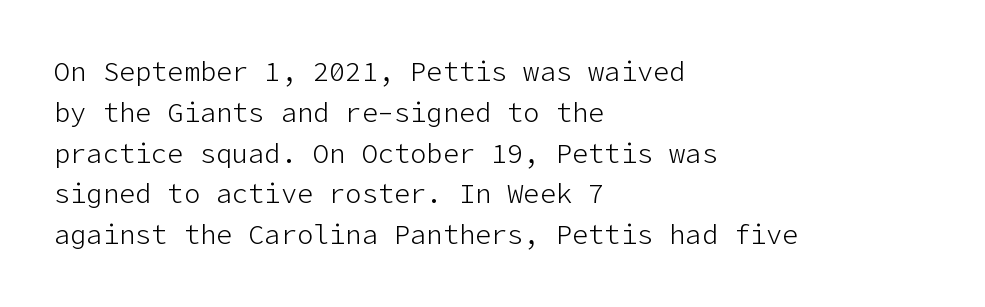
{"italic": "no", "bold": "no", "underline": "no", "align": "left", "line_spacing": "normal", "line_spacing_ratio": 1.51, "letter_spacing": "normal", "letter_spacing_em": 0.0, "glyph_px": 27}
